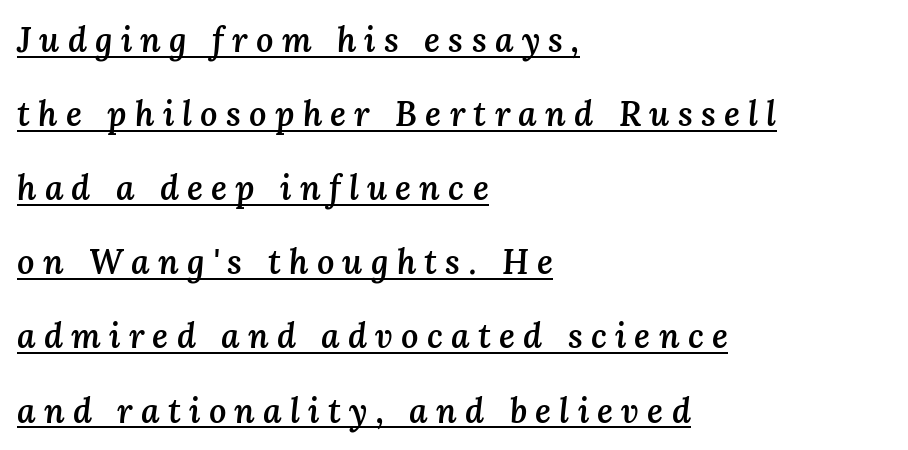
Q: Is the text bold? A: Semi-bold.
Q: Is the text italic (slanted)? A: Yes, it leans right by about 3 degrees.
Q: Is the text underlined? A: Yes.
Q: How is the paragraph aligned? A: Left-aligned.
Q: Is the spacing between letters normal or unusually wide? A: Unusually wide.
Q: Is the spacing between lines tight, normal or loose? A: Loose.
Q: Width (condensed, normal, or wide)? A: Normal.
Q: Stroke contrast? A: Medium.
Q: x-height? A: Medium.
Q: Monospaced? A: No.
